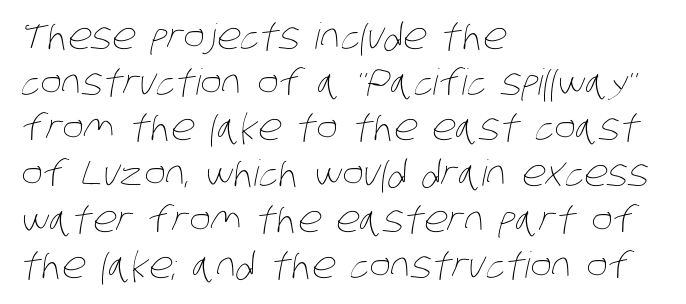
Do the characters align in a grid? No, the font is proportional. Letters rest on an invisible, unmarked baseline. Short and long lines alike share a common starting point at left. Interline gaps are of average width in this sample. Heft: none added — not bold. The face used here is rendered with its standard letterfit.
